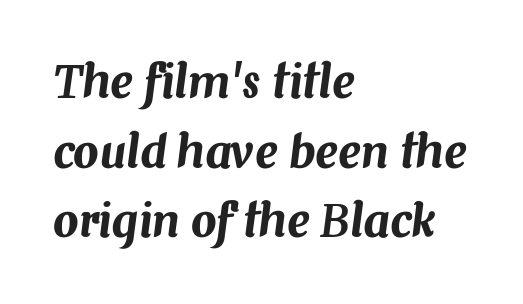
These lines are rendered in a variable-pitch font. Letters rest on an invisible, unmarked baseline. The typography opts for an oblique posture over an upright one. The horizontal fit of the characters is conventional and even.
